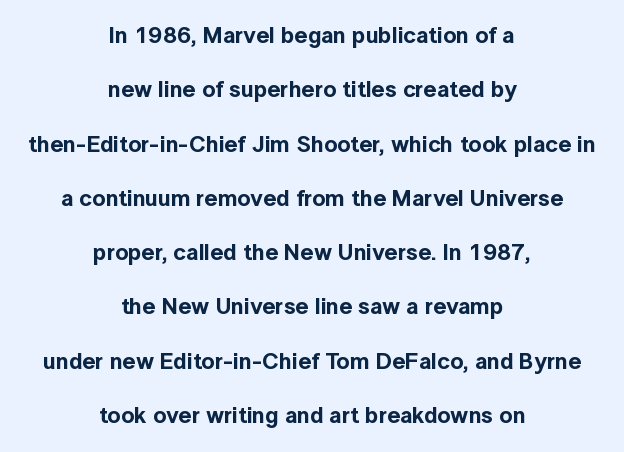
{"italic": "no", "underline": "no", "align": "center", "line_spacing": "loose", "line_spacing_ratio": 2.36, "letter_spacing": "normal", "letter_spacing_em": 0.0, "glyph_px": 23}
